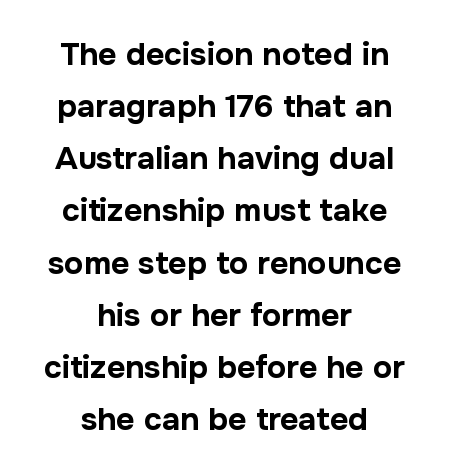
The image shows 32 px bold sans-serif type, upright; set centered, normal line spacing (1.63x), normal letter spacing, not underlined; low stroke contrast and a medium x-height.
